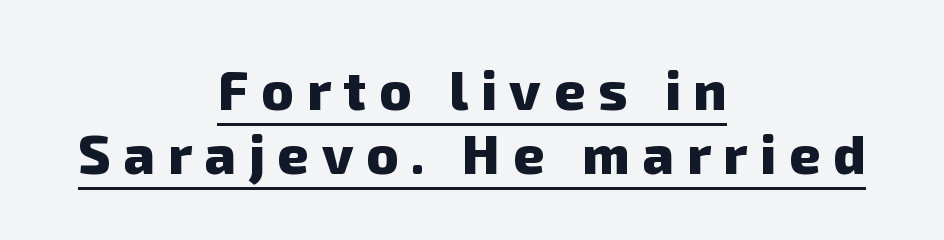
Q: Is the text bold? A: Yes.
Q: Is the typeface a serif or a sans-serif typeface? A: Sans-serif.
Q: Is the text underlined? A: Yes.
Q: How is the paragraph aligned? A: Centered.
Q: Is the spacing between letters normal or unusually wide? A: Unusually wide.
Q: Width (condensed, normal, or wide)? A: Normal.
Q: Stroke contrast? A: Low.
Q: x-height? A: Medium.
Q: Monospaced? A: No.
